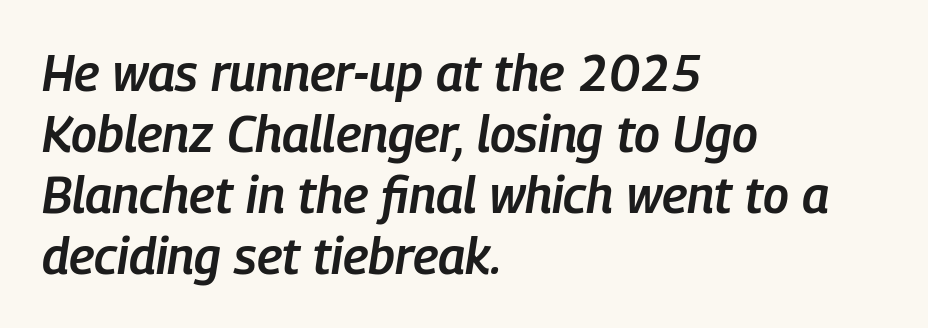
The face used here has a pronounced slope to its letters. Every letter is mildly thick-stroked: semibold rather than bold. Glance below the letters and you will spot only blank space. Looks like regular typesetting: each glyph gets only the width it needs. The face used here is rendered with its standard letterfit. All the whitespace from short lines collects on the right.
